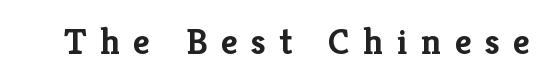
The image shows 37 px semibold serif type, upright; set unusually wide letter spacing (+0.36 em), not underlined; low stroke contrast and a medium x-height.
